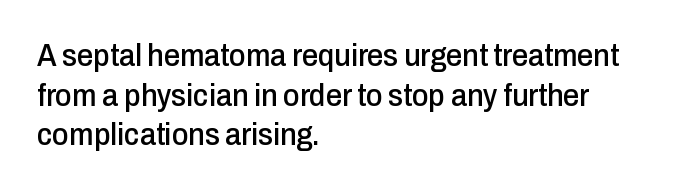
{"serif": "no", "italic": "no", "width": "condensed", "stroke_contrast": "low", "x_height": "medium", "monospaced": "no", "underline": "no", "align": "left", "line_spacing_ratio": 1.24, "letter_spacing": "normal", "letter_spacing_em": 0.0, "glyph_px": 32}
